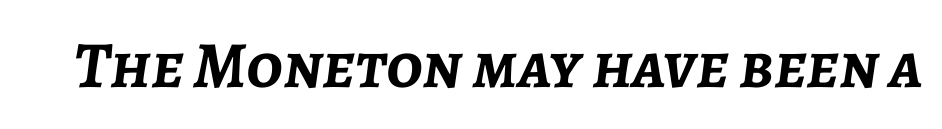
The gap between lines stays unmarked. Observe the lean: these are italic letterforms. Spacing verdict: proportional, widths tailored to each character. In terms of letterspacing, this is plain default setting. Its strokes are broad and dark, the hallmark of bold type.
